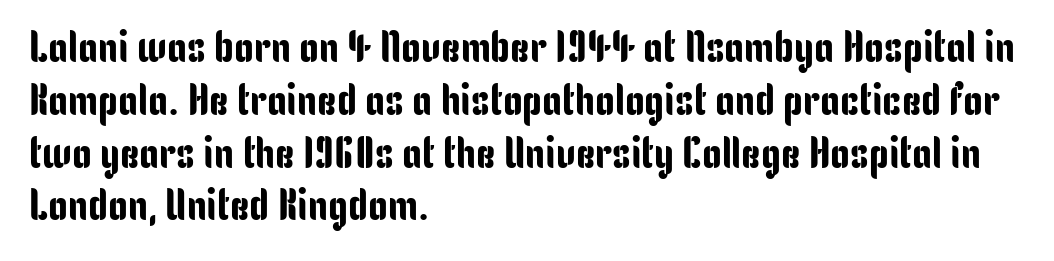
Q: Is the text italic (slanted)? A: No, it is upright.
Q: Is the typeface a serif or a sans-serif typeface? A: Sans-serif.
Q: Is the text underlined? A: No.
Q: How is the paragraph aligned? A: Left-aligned.
Q: Is the spacing between letters normal or unusually wide? A: Normal.
Q: Width (condensed, normal, or wide)? A: Condensed.
Q: Stroke contrast? A: Low.
Q: x-height? A: Medium.
Q: Monospaced? A: No.
